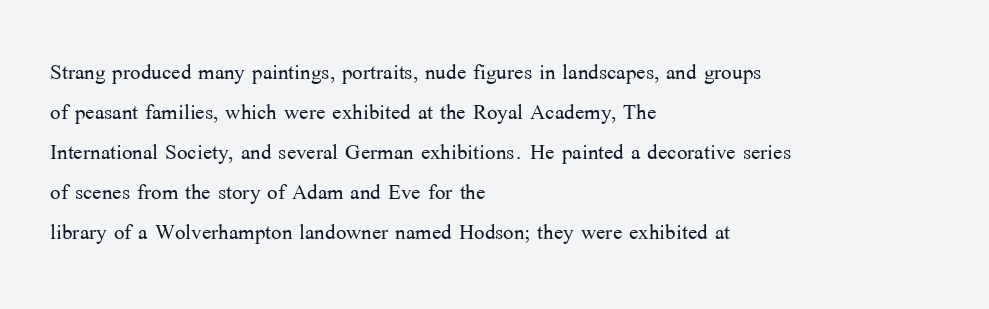
{"serif": "yes", "italic": "no", "bold": "no", "weight": "light", "width": "normal", "stroke_contrast": "medium", "x_height": "medium", "monospaced": "no", "underline": "no", "align": "left", "line_spacing": "normal", "line_spacing_ratio": 1.43, "letter_spacing": "normal", "letter_spacing_em": 0.0, "glyph_px": 28}
